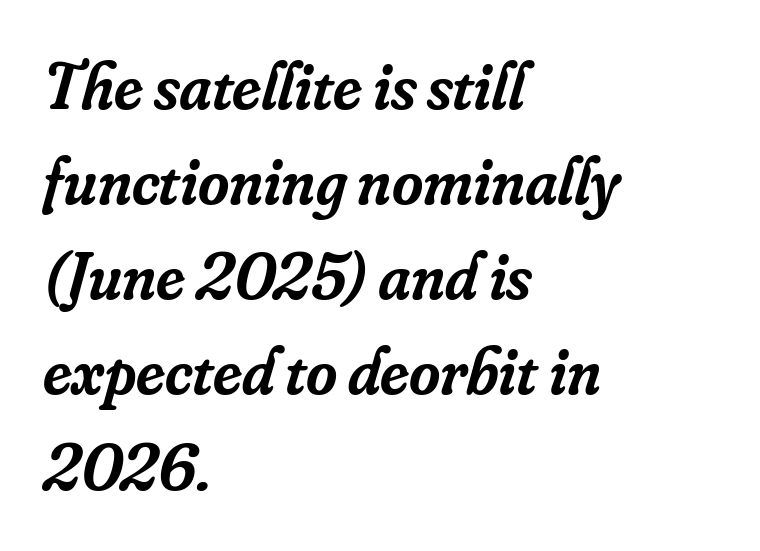
The strip under each line holds only bare page. If you measured baseline to baseline, you'd find a middling distance. Between one letter and the next there's only the usual sliver of space. Reading down the block, your eye returns to a fixed left position each line.
